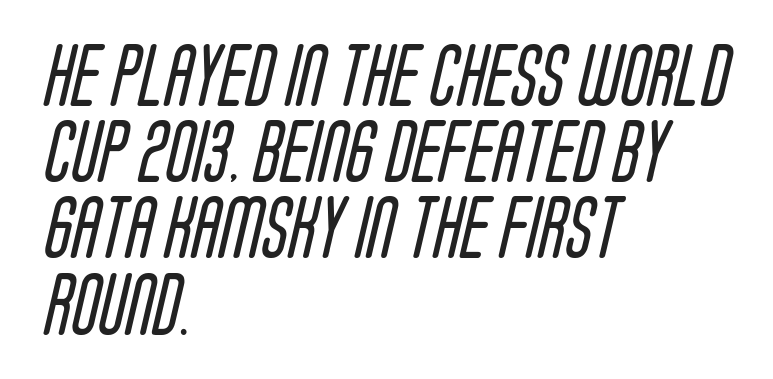
Q: Is the text bold? A: No.
Q: Is the typeface a serif or a sans-serif typeface? A: Sans-serif.
Q: Is the text underlined? A: No.
Q: How is the paragraph aligned? A: Left-aligned.
Q: Is the spacing between letters normal or unusually wide? A: Normal.
Q: Width (condensed, normal, or wide)? A: Condensed.
Q: Stroke contrast? A: Low.
Q: x-height? A: Large.
Q: Monospaced? A: No.
